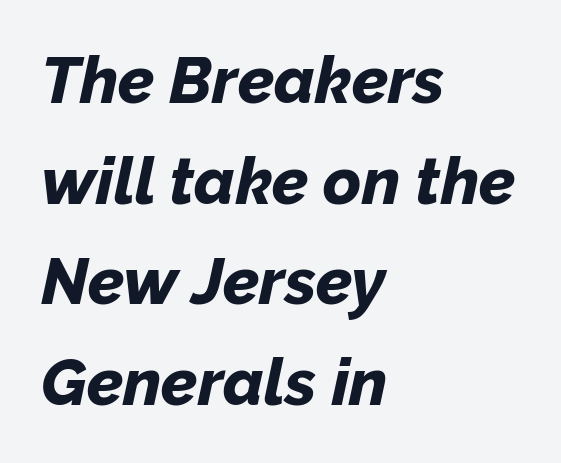
The vertical gap from one line to the next is medium. No extra tracking has been applied to these lines. The glyphs look as if they've been sheared to an angle. Decoration check: the copy has no underline. Every row of glyphs begins at an identical x-position on the left.
